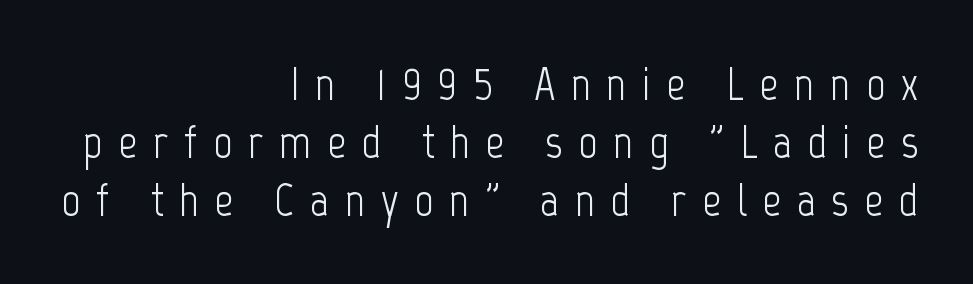
The image shows 47 px light, condensed sans-serif type, upright; set right-aligned, line spacing 1.23x, unusually wide letter spacing (+0.33 em), not underlined; low stroke contrast and a medium x-height.
